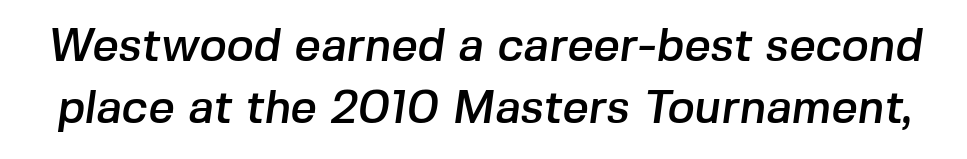
Q: Is the typeface a serif or a sans-serif typeface? A: Sans-serif.
Q: Is the text underlined? A: No.
Q: Is the spacing between letters normal or unusually wide? A: Normal.
Q: Is the spacing between lines tight, normal or loose? A: Normal.
Q: Width (condensed, normal, or wide)? A: Normal.
Q: Stroke contrast? A: Low.
Q: x-height? A: Medium.
Q: Monospaced? A: No.
